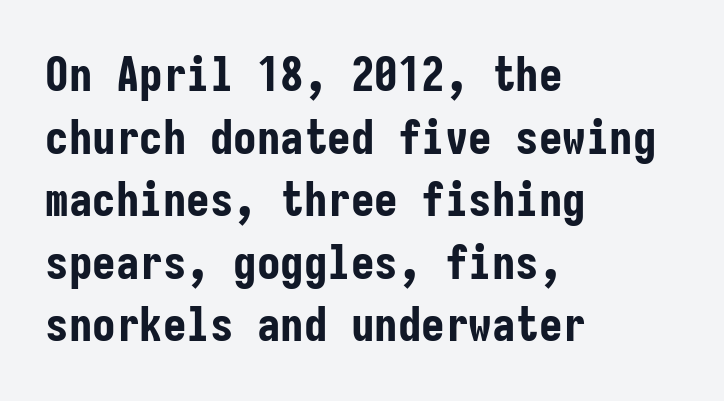
{"serif": "no", "italic": "no", "bold": "yes", "weight": "bold", "width": "condensed", "stroke_contrast": "low", "x_height": "medium", "monospaced": "yes", "underline": "no", "align": "left", "line_spacing": "normal", "line_spacing_ratio": 1.33, "letter_spacing": "normal", "letter_spacing_em": 0.0, "glyph_px": 47}
